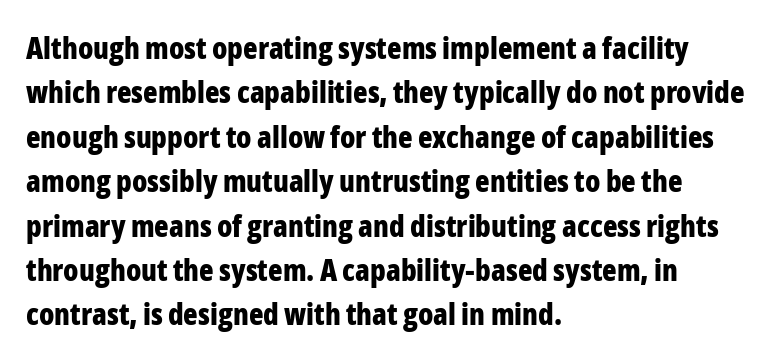
The image shows 30 px bold, condensed sans-serif type, upright; set left-aligned, normal line spacing (1.48x), normal letter spacing, not underlined; low stroke contrast and a medium x-height.
